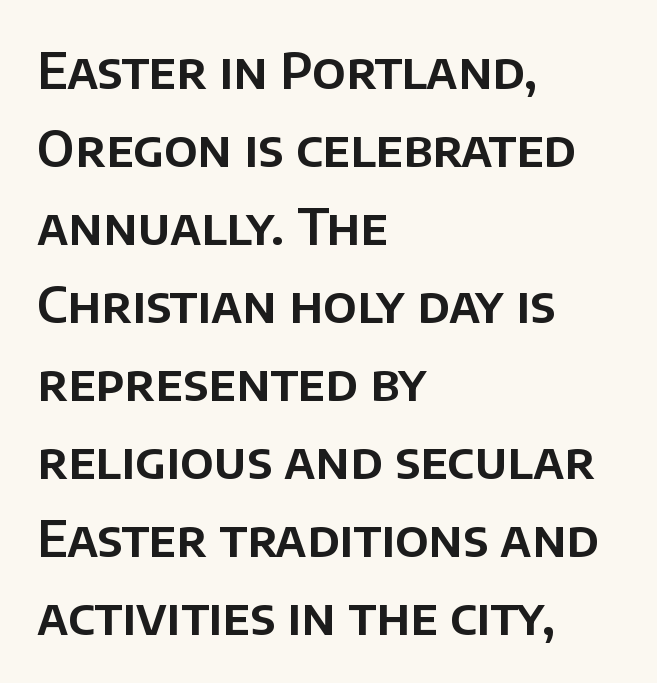
Characters remain perfectly vertical along every line. This rendering uses left alignment, leaving the right contour irregular. The passage shown stacks its lines at a standard gap. A bare baseline throughout the passage.
